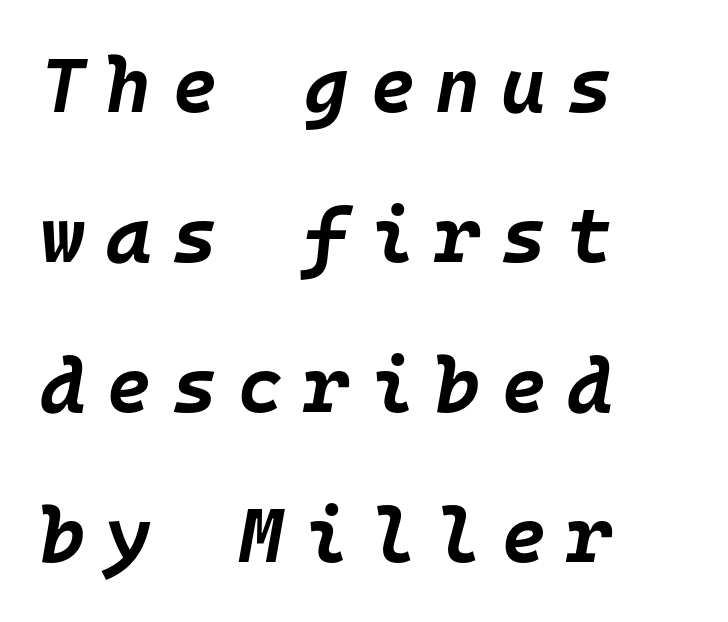
Q: Is the text bold? A: Yes.
Q: Is the text italic (slanted)? A: Yes, it leans right by about 10 degrees.
Q: Is the text underlined? A: No.
Q: How is the paragraph aligned? A: Left-aligned.
Q: Is the spacing between letters normal or unusually wide? A: Unusually wide.
Q: Is the spacing between lines tight, normal or loose? A: Loose.
Q: Width (condensed, normal, or wide)? A: Normal.
Q: Stroke contrast? A: Low.
Q: x-height? A: Large.
Q: Monospaced? A: Yes.
